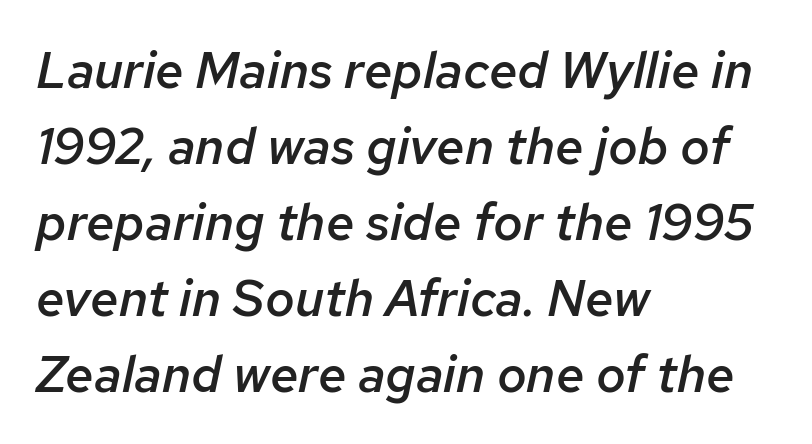
The image shows 51 px semibold type, italic (leaning right); set left-aligned, normal line spacing (1.49x), normal letter spacing, not underlined; low stroke contrast and a medium x-height.
